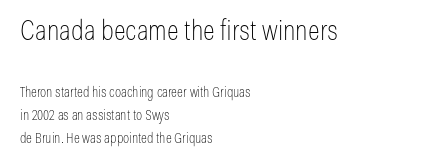
Q: Is the text bold? A: No.
Q: Is the text italic (slanted)? A: No, it is upright.
Q: Is the typeface a serif or a sans-serif typeface? A: Sans-serif.
Q: Is the text underlined? A: No.
Q: How is the paragraph aligned? A: Left-aligned.
Q: Is the spacing between letters normal or unusually wide? A: Normal.
Q: Is the spacing between lines tight, normal or loose? A: Normal.
Q: Which block of text is set in a larger size, the first (top) or the second (bottom)? A: The first (top) one.
Q: Width (condensed, normal, or wide)? A: Condensed.
Q: Stroke contrast? A: Low.
Q: x-height? A: Medium.
Q: Monospaced? A: No.
